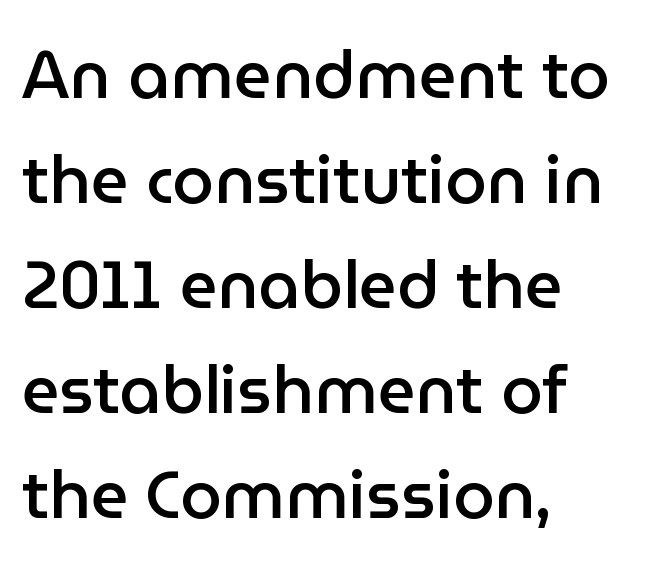
Q: Is the text bold? A: Semi-bold.
Q: Is the text italic (slanted)? A: No, it is upright.
Q: Is the typeface a serif or a sans-serif typeface? A: Sans-serif.
Q: Is the text underlined? A: No.
Q: How is the paragraph aligned? A: Left-aligned.
Q: Is the spacing between letters normal or unusually wide? A: Normal.
Q: Is the spacing between lines tight, normal or loose? A: Normal.
Q: Width (condensed, normal, or wide)? A: Normal.
Q: Stroke contrast? A: Low.
Q: x-height? A: Medium.
Q: Monospaced? A: No.
